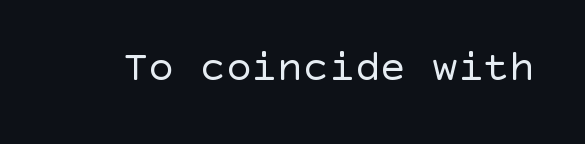
{"serif": "no", "italic": "no", "bold": "no", "weight": "regular", "width": "normal", "x_height": "large", "underline": "no", "letter_spacing": "normal", "letter_spacing_em": 0.0, "glyph_px": 43}
